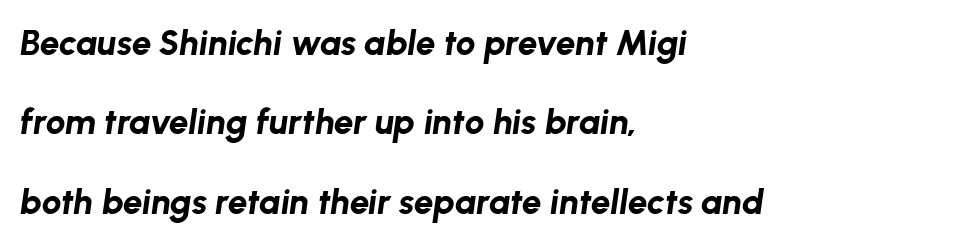
{"italic": "yes", "lean": "right", "slant_degrees": 8, "bold": "yes", "weight": "bold", "width": "normal", "stroke_contrast": "low", "x_height": "medium", "monospaced": "no", "underline": "no", "align": "left", "line_spacing": "loose", "line_spacing_ratio": 2.27, "letter_spacing": "normal", "letter_spacing_em": 0.0, "glyph_px": 35}
